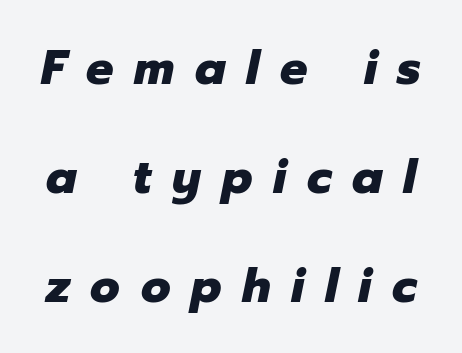
{"italic": "yes", "lean": "right", "slant_degrees": 12, "bold": "yes", "weight": "heavy", "width": "normal", "stroke_contrast": "low", "x_height": "medium", "monospaced": "no", "underline": "no", "line_spacing": "loose", "line_spacing_ratio": 2.27, "letter_spacing": "wide", "letter_spacing_em": 0.43, "glyph_px": 48}
